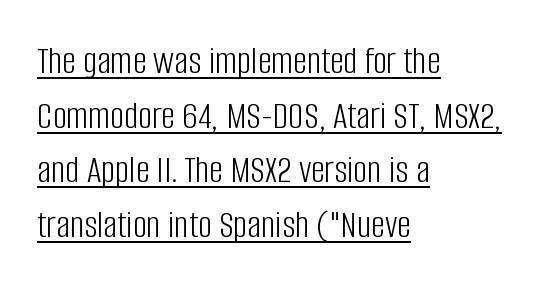
{"serif": "no", "italic": "no", "bold": "no", "weight": "light", "width": "condensed", "stroke_contrast": "low", "x_height": "large", "monospaced": "no", "underline": "yes", "align": "left", "line_spacing": "normal", "line_spacing_ratio": 1.4, "letter_spacing": "normal", "letter_spacing_em": 0.0, "glyph_px": 39}
